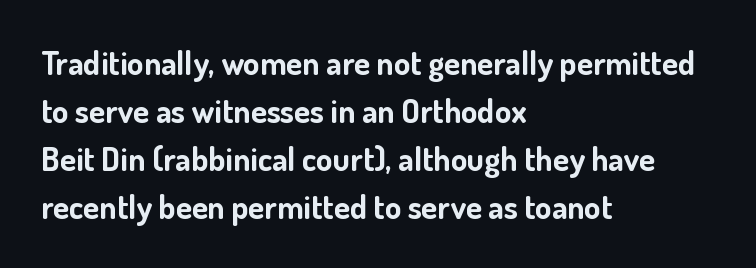
{"serif": "no", "italic": "no", "bold": "yes", "weight": "bold", "width": "normal", "stroke_contrast": "low", "x_height": "small", "monospaced": "no", "underline": "no", "align": "left", "line_spacing": "normal", "line_spacing_ratio": 1.45, "letter_spacing": "normal", "letter_spacing_em": 0.0, "glyph_px": 33}
